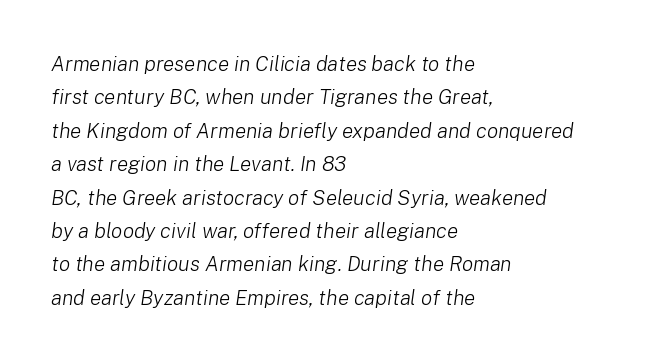
Would a proofreader flag this as italicized? Yes. If you drew a ruler down the left edge, every line would touch it. No chunkiness to these letters — they're not bold. Does extra space separate the letters? No, they use regular spacing. Clear beneath every line of the passage. Regarding leading, the lines here are spaced in the standard way.
